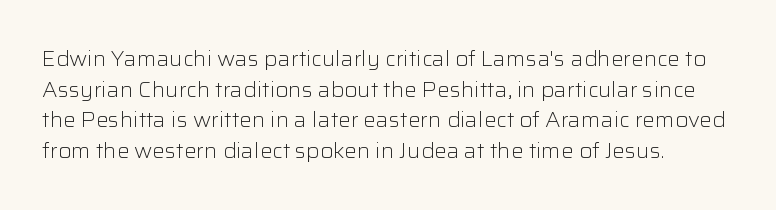
Q: Is the text bold? A: No.
Q: Is the text italic (slanted)? A: No, it is upright.
Q: Is the text underlined? A: No.
Q: Is the spacing between letters normal or unusually wide? A: Normal.
Q: Is the spacing between lines tight, normal or loose? A: Normal.
